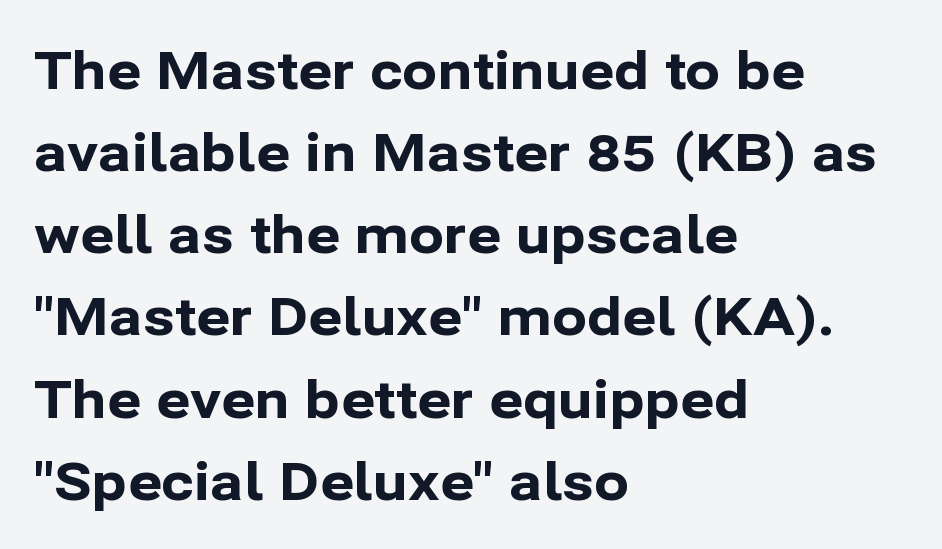
It's the straight-up-and-down kind of type. These lines are set flush left with a ragged right edge. The face used here is proportionally spaced, like ordinary book or web type. Compared with an ordinary text face, these strokes are far heavier — a full bold. Does the leading feel generous? No, just average.
